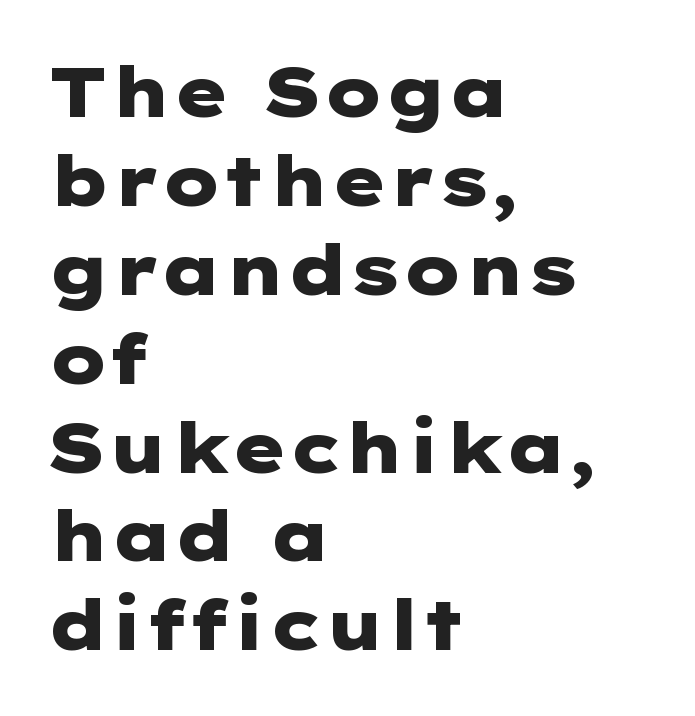
Italic: no, the glyphs are upright roman. A typesetter would label this face a sans. Does the copy run flush right? No — it runs flush left. The passage shown stacks its lines at a standard gap.
